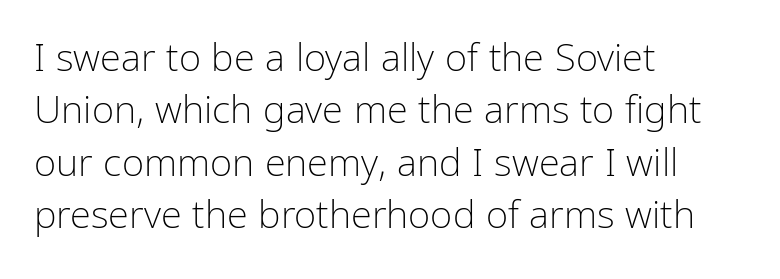
{"serif": "no", "italic": "no", "bold": "no", "weight": "light", "width": "condensed", "stroke_contrast": "low", "x_height": "medium", "monospaced": "no", "underline": "no", "align": "left", "line_spacing": "normal", "line_spacing_ratio": 1.38, "letter_spacing": "normal", "letter_spacing_em": 0.0, "glyph_px": 38}
